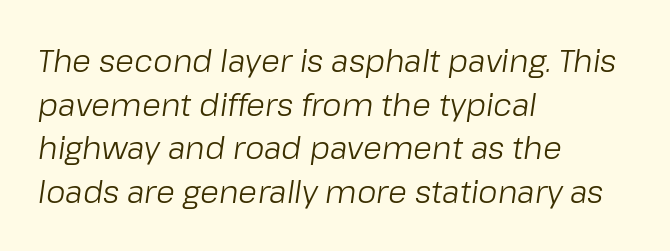
This sample has the flowing, uneven cadence of proportional lettering. The rendering applies a slant to the glyphs. What stands out about the letter spacing? Nothing — it is the standard amount. These glyphs show unthickened strokes, regular width or finer. Horizontal bands of white between lines are of average thickness. The space directly below the letters is spotless.
